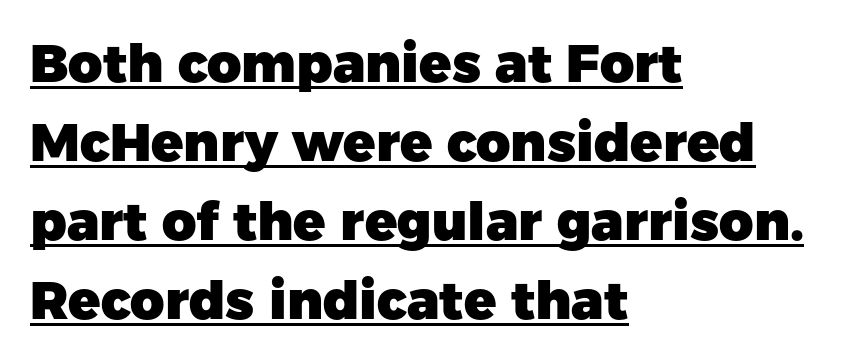
Q: Is the text bold? A: Yes.
Q: Is the text italic (slanted)? A: No, it is upright.
Q: Is the typeface a serif or a sans-serif typeface? A: Sans-serif.
Q: Is the text underlined? A: Yes.
Q: How is the paragraph aligned? A: Left-aligned.
Q: Is the spacing between letters normal or unusually wide? A: Normal.
Q: Is the spacing between lines tight, normal or loose? A: Normal.
Q: Width (condensed, normal, or wide)? A: Normal.
Q: Stroke contrast? A: Low.
Q: x-height? A: Medium.
Q: Monospaced? A: No.
